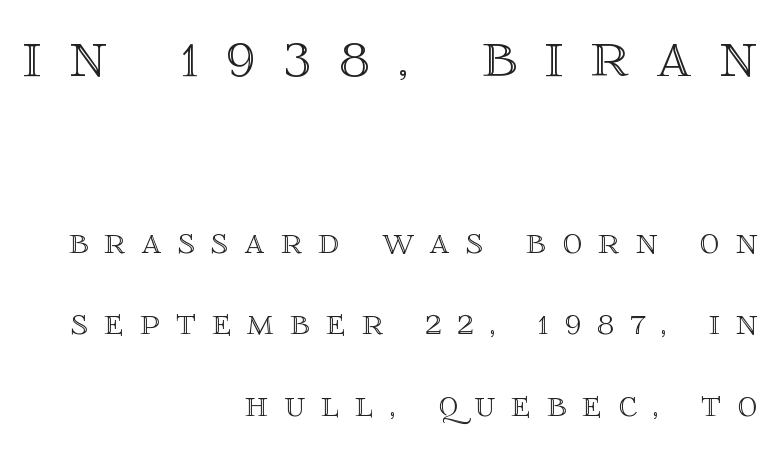
Looks like regular typesetting: each glyph gets only the width it needs. Interline gaps are noticeably wide in this sample. The font's upright variant was chosen for this text. If you drew a ruler down the right edge, every line would touch it. The area under the type is left untouched. Character size in the leading block exceeds that of the trailing block.
